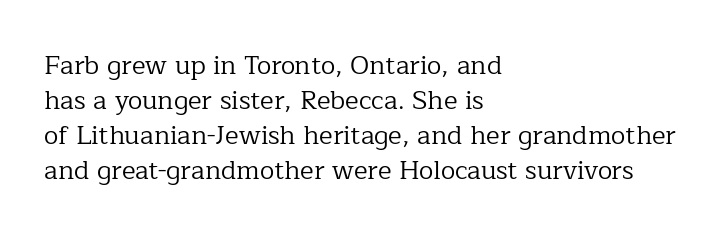
The image shows 26 px text type, upright; set left-aligned, normal line spacing (1.34x), normal letter spacing, not underlined.
